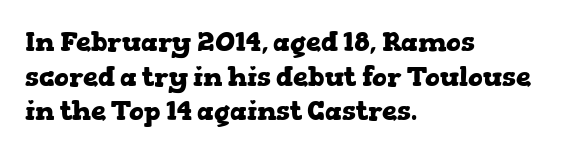
Compared with typical body copy, the letter spacing here is the same. The setting favours the left margin, as ordinary paragraphs usually do. Heft: maximum for text — a bold. Beneath every word, the page is bare. Successive baselines arrive at the customary interval. These lines were composed using upright roman letters.
